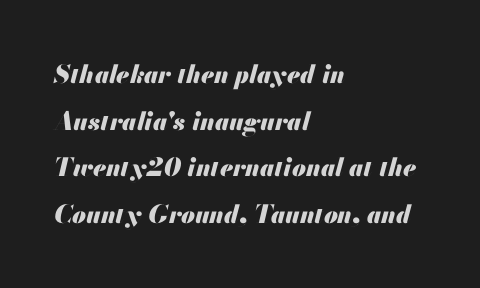
Emphasis by weight is at full strength: bold. Alignment: flush left. Words appear dense and cohesive because spacing is normal. Just letters on the line, the space beneath them empty. Designer's note — italics engaged.
